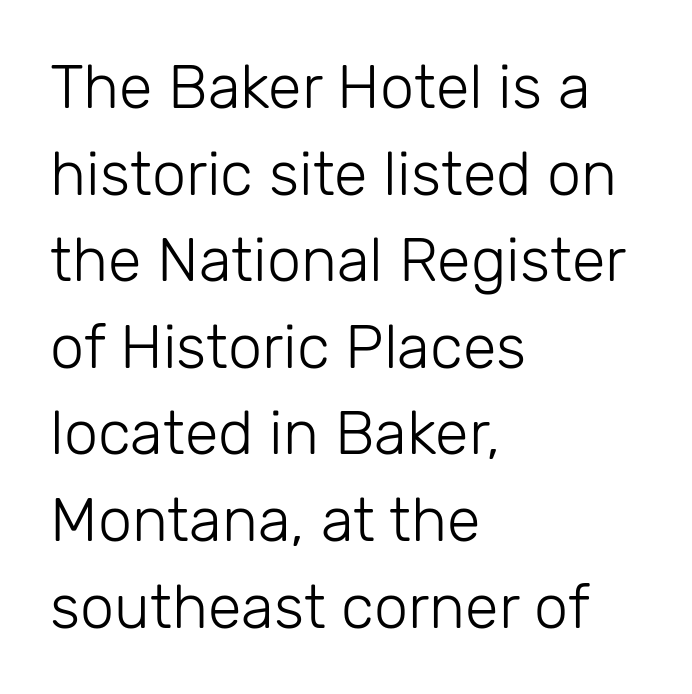
Note the varied advance widths — an 'i' is clearly narrower than an 'm'. The font sits on the lighter half of the weight spectrum, regular included. Characters follow at the spacing the type designer built in. Check under the words: just untouched page.
